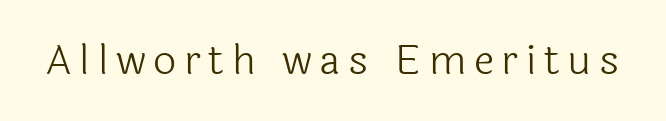
The image shows 41 px light sans-serif type, upright; set not underlined; a medium x-height.
